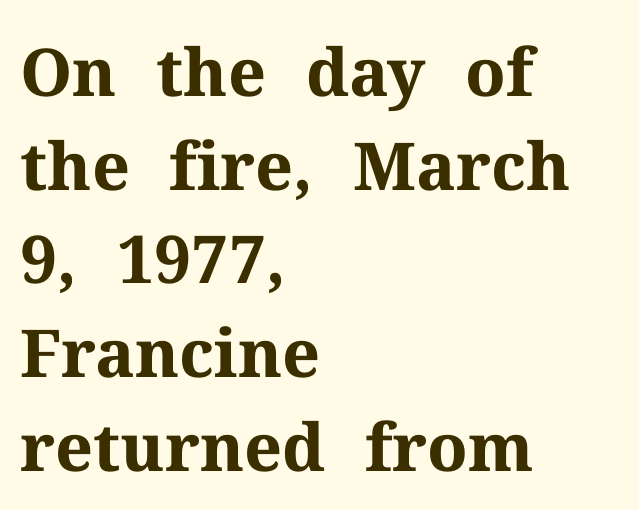
The image shows 66 px bold serif type, upright; set left-aligned, normal line spacing (1.42x), normal letter spacing, not underlined; medium stroke contrast and a medium x-height.
